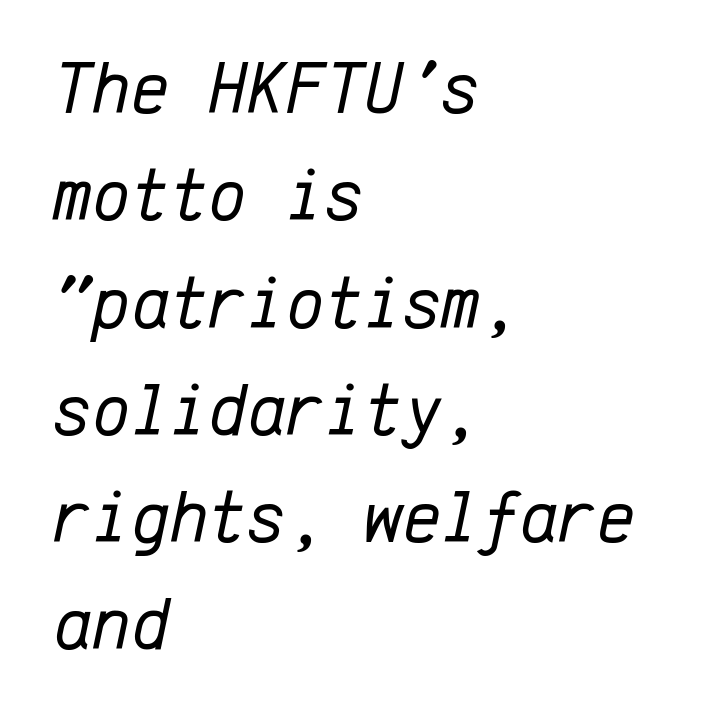
Counters stay open thanks to moderate or lighter strokes. Glance below the letters and you will spot only blank space. You can tell it's italic because the verticals aren't actually vertical. Spacing between characters is what you'd get straight out of the box.
